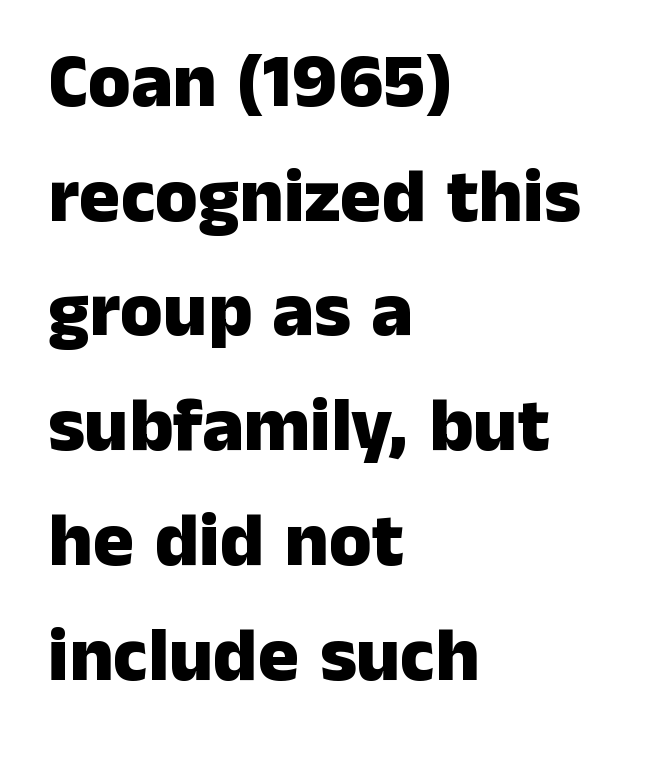
Q: Is the text bold? A: Yes.
Q: Is the text italic (slanted)? A: No, it is upright.
Q: Is the typeface a serif or a sans-serif typeface? A: Sans-serif.
Q: Is the text underlined? A: No.
Q: How is the paragraph aligned? A: Left-aligned.
Q: Is the spacing between letters normal or unusually wide? A: Normal.
Q: Is the spacing between lines tight, normal or loose? A: Normal.
Q: Width (condensed, normal, or wide)? A: Normal.
Q: Stroke contrast? A: Low.
Q: x-height? A: Medium.
Q: Monospaced? A: No.
